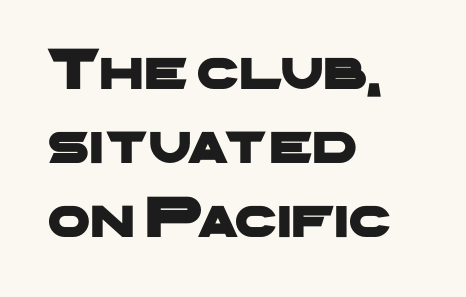
Each letter's strokes conclude bluntly, with no projecting serifs. Descender tails drop into unmarked territory. This rendering leaves character spacing at its baseline value. A student would call this left alignment; a typographer would say flush left, rag right. The face used here is proportionally spaced, like ordinary book or web type.
